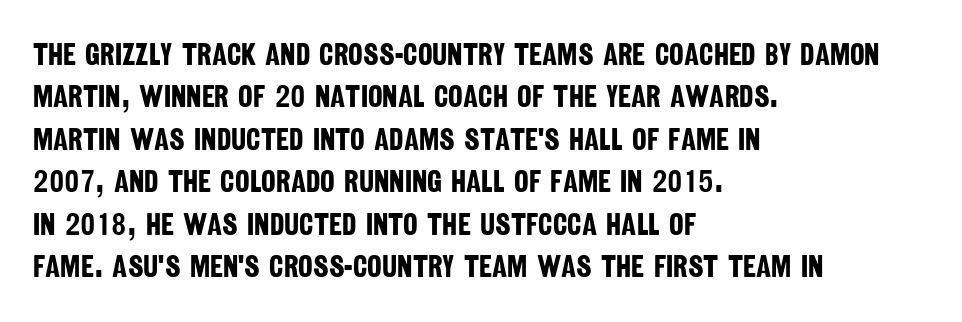
The image shows 31 px bold, condensed sans-serif type; set left-aligned, normal line spacing (1.37x), normal letter spacing, not underlined; low stroke contrast and a large x-height.
